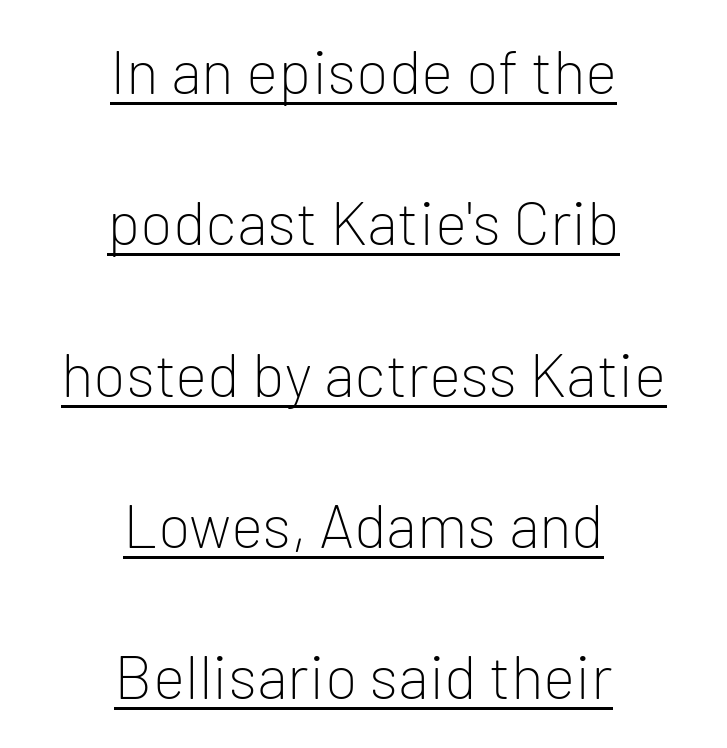
Q: Is the text bold? A: No.
Q: Is the text italic (slanted)? A: No, it is upright.
Q: Is the typeface a serif or a sans-serif typeface? A: Sans-serif.
Q: Is the text underlined? A: Yes.
Q: How is the paragraph aligned? A: Centered.
Q: Is the spacing between letters normal or unusually wide? A: Normal.
Q: Is the spacing between lines tight, normal or loose? A: Loose.
Q: Width (condensed, normal, or wide)? A: Normal.
Q: Stroke contrast? A: Low.
Q: x-height? A: Medium.
Q: Monospaced? A: No.
